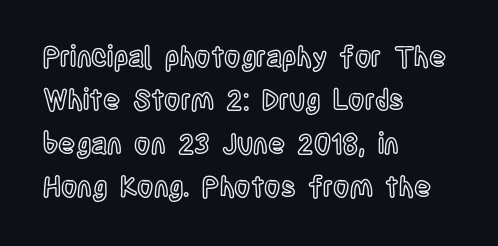
Q: Is the text italic (slanted)? A: No, it is upright.
Q: Is the text underlined? A: No.
Q: How is the paragraph aligned? A: Left-aligned.
Q: Is the spacing between letters normal or unusually wide? A: Normal.
Q: Is the spacing between lines tight, normal or loose? A: Normal.
Q: Width (condensed, normal, or wide)? A: Condensed.
Q: x-height? A: Large.
Q: Monospaced? A: No.
